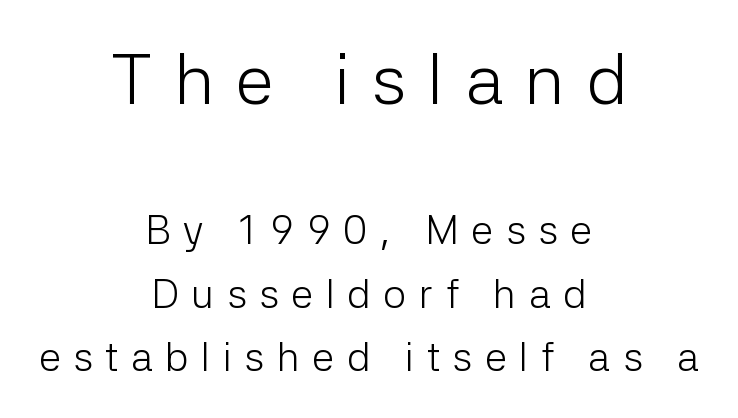
Q: Is the text bold? A: No.
Q: Is the text italic (slanted)? A: No, it is upright.
Q: Is the typeface a serif or a sans-serif typeface? A: Sans-serif.
Q: Is the text underlined? A: No.
Q: How is the paragraph aligned? A: Centered.
Q: Is the spacing between letters normal or unusually wide? A: Unusually wide.
Q: Is the spacing between lines tight, normal or loose? A: Normal.
Q: Which block of text is set in a larger size, the first (top) or the second (bottom)? A: The first (top) one.
Q: Width (condensed, normal, or wide)? A: Normal.
Q: Stroke contrast? A: Low.
Q: x-height? A: Medium.
Q: Monospaced? A: No.
